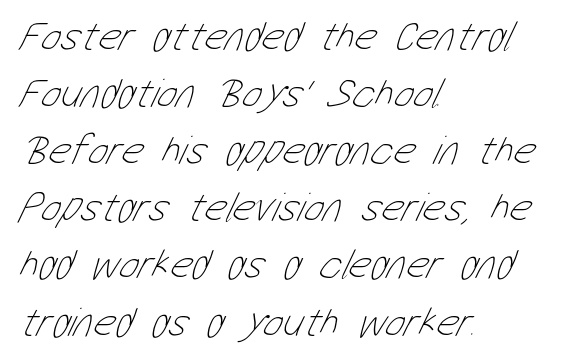
The image shows 42 px thin, condensed type; set left-aligned, normal line spacing (1.36x), normal letter spacing, not underlined; low stroke contrast and a medium x-height.
